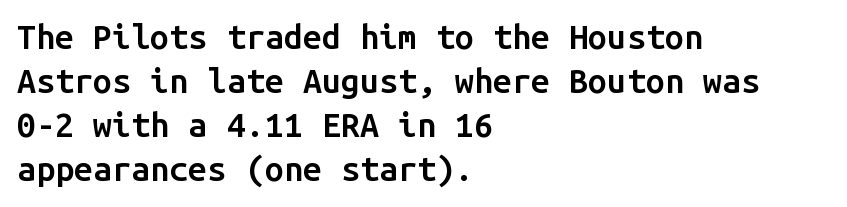
Q: Is the text bold? A: Semi-bold.
Q: Is the text italic (slanted)? A: No, it is upright.
Q: Is the typeface a serif or a sans-serif typeface? A: Sans-serif.
Q: Is the text underlined? A: No.
Q: How is the paragraph aligned? A: Left-aligned.
Q: Is the spacing between letters normal or unusually wide? A: Normal.
Q: Is the spacing between lines tight, normal or loose? A: Normal.
Q: Width (condensed, normal, or wide)? A: Normal.
Q: Stroke contrast? A: Low.
Q: x-height? A: Medium.
Q: Monospaced? A: Yes.
